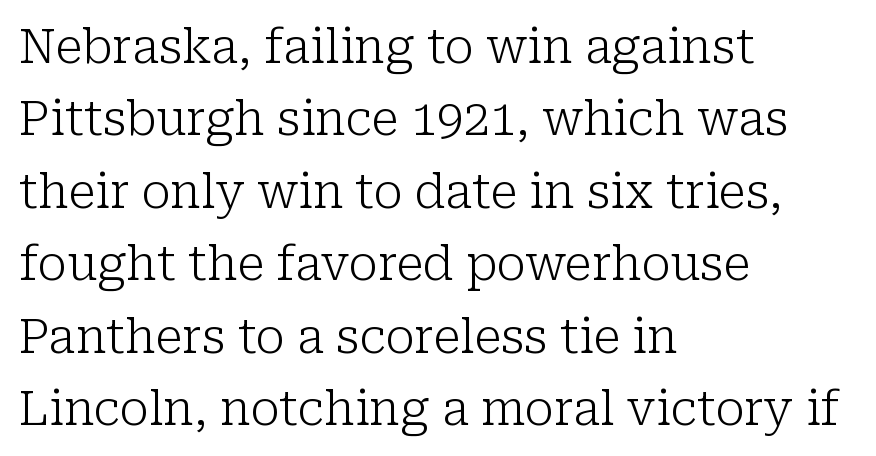
Q: Is the text bold? A: No.
Q: Is the text italic (slanted)? A: No, it is upright.
Q: Is the typeface a serif or a sans-serif typeface? A: Serif.
Q: Is the text underlined? A: No.
Q: How is the paragraph aligned? A: Left-aligned.
Q: Is the spacing between letters normal or unusually wide? A: Normal.
Q: Is the spacing between lines tight, normal or loose? A: Normal.
Q: Width (condensed, normal, or wide)? A: Normal.
Q: Stroke contrast? A: Low.
Q: x-height? A: Medium.
Q: Monospaced? A: No.
